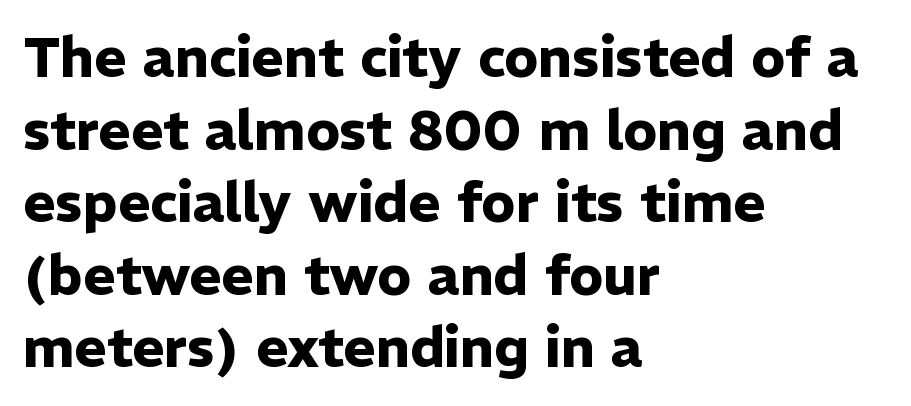
When letters stand straight like this, we call the style roman or upright. Varying glyph widths throughout — classic text-font behaviour. The string is rendered with underlining switched off. In terms of letterspacing, this is plain default setting.
